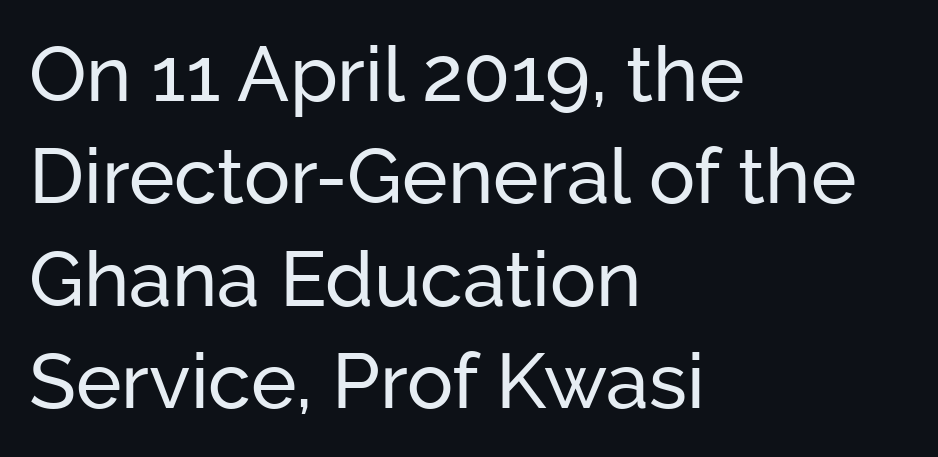
Q: Is the text italic (slanted)? A: No, it is upright.
Q: Is the typeface a serif or a sans-serif typeface? A: Sans-serif.
Q: Is the text underlined? A: No.
Q: How is the paragraph aligned? A: Left-aligned.
Q: Is the spacing between letters normal or unusually wide? A: Normal.
Q: Is the spacing between lines tight, normal or loose? A: Normal.
Q: Width (condensed, normal, or wide)? A: Normal.
Q: Stroke contrast? A: Low.
Q: x-height? A: Medium.
Q: Monospaced? A: No.
